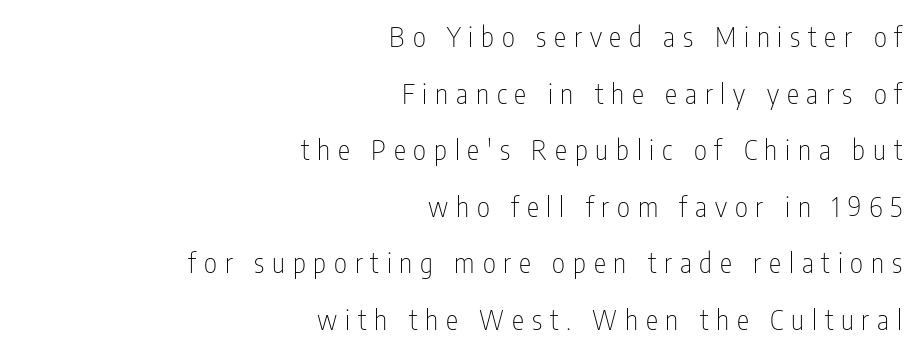
The image shows 28 px thin, condensed sans-serif type, upright; set right-aligned, loose line spacing (2.02x), unusually wide letter spacing (+0.28 em), not underlined; low stroke contrast and a medium x-height.
